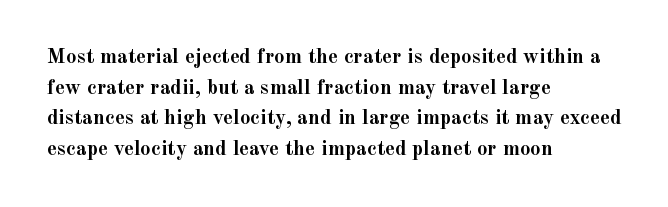
Glyph-to-glyph distance matches everyday printed text. If you drew a line through each stem, it would be perfectly vertical. Horizontal bands of white between lines are of average thickness. Type without underlining. The glyphs have the mass of a bold cut.
